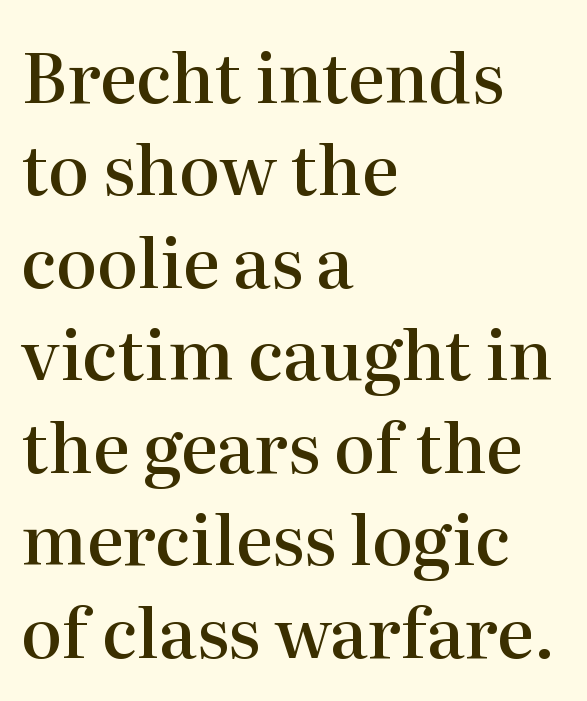
{"serif": "yes", "italic": "no", "bold": "semi", "weight": "semibold", "width": "normal", "stroke_contrast": "high", "x_height": "medium", "monospaced": "no", "underline": "no", "align": "left", "line_spacing": "normal", "line_spacing_ratio": 1.34, "letter_spacing": "normal", "letter_spacing_em": 0.0, "glyph_px": 69}
